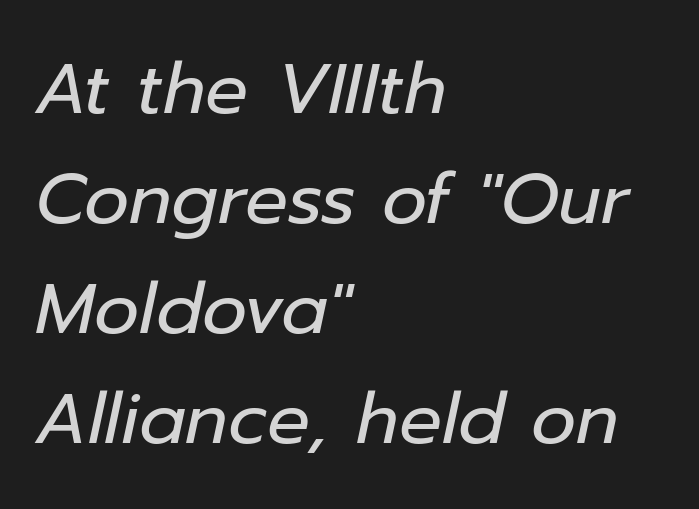
The image shows 71 px regular-weight type, italic (leaning right); set left-aligned, normal line spacing (1.55x), normal letter spacing, not underlined; low stroke contrast and a medium x-height.
